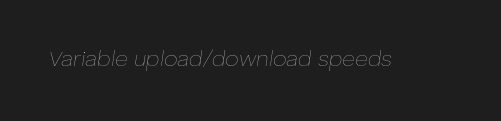
{"italic": "yes", "lean": "right", "slant_degrees": 8, "bold": "no", "underline": "no", "letter_spacing": "normal", "letter_spacing_em": 0.0, "glyph_px": 22}
